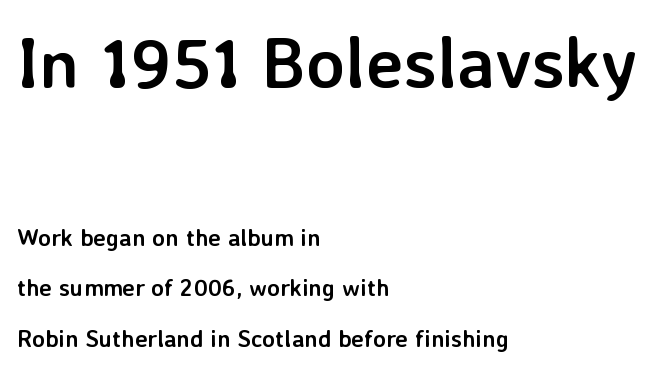
{"serif": "no", "italic": "no", "bold": "yes", "weight": "semibold", "width": "normal", "stroke_contrast": "low", "x_height": "medium", "monospaced": "no", "underline": "no", "align": "left", "line_spacing": "loose", "line_spacing_ratio": 2.09, "letter_spacing": "normal", "letter_spacing_em": 0.0, "larger_block": "first", "size_ratio": 2.96, "glyph_px": 71}
